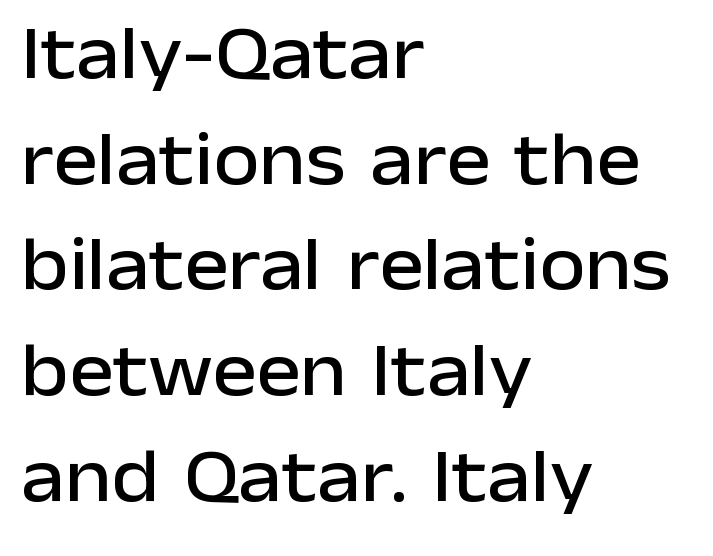
Tracking value appears to be zero — textbook default spacing. The lines in this sample share a left origin and differ only in where they stop. The foot of each line stays bare and open. Proportional: the letters do not fall into vertical columns. This is sans-serif lettering, the kind often seen on screens and signage.
